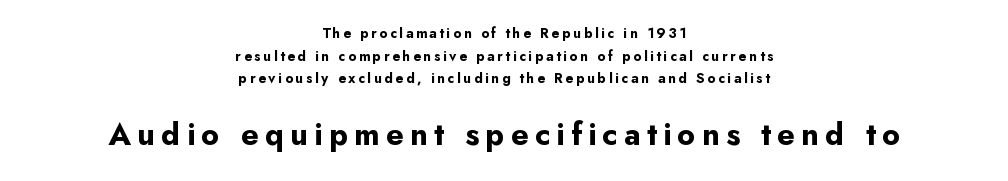
The passage shown is not underscored anywhere. Notice how descenders clear the ascenders below comfortably — that's standard leading. A sans-serif font was chosen for this passage. Every letter is thick-stroked: bold, no question. Proportional: the letters do not fall into vertical columns.
